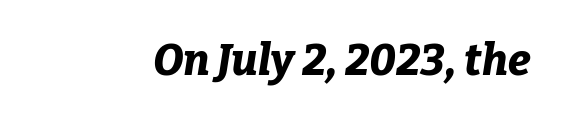
{"italic": "yes", "lean": "right", "slant_degrees": 9, "bold": "yes", "weight": "bold", "width": "normal", "stroke_contrast": "low", "x_height": "medium", "monospaced": "no", "underline": "no", "letter_spacing": "normal", "letter_spacing_em": 0.0, "glyph_px": 43}
